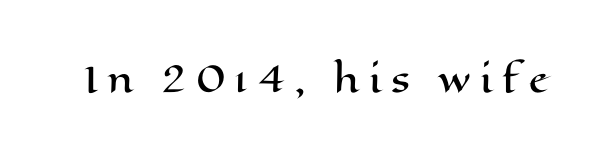
{"italic": "no", "width": "wide", "stroke_contrast": "high", "x_height": "medium", "monospaced": "no", "underline": "no", "letter_spacing": "wide", "letter_spacing_em": 0.26, "glyph_px": 35}
